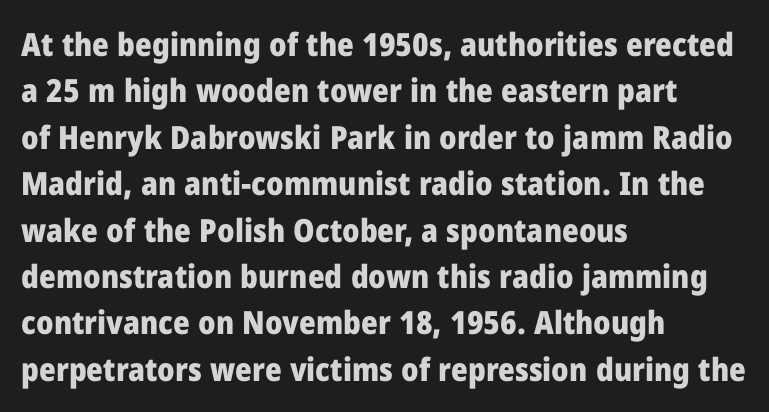
The image shows 32 px heavy sans-serif type, upright; set left-aligned, normal line spacing (1.45x), normal letter spacing, not underlined; low stroke contrast and a medium x-height.
